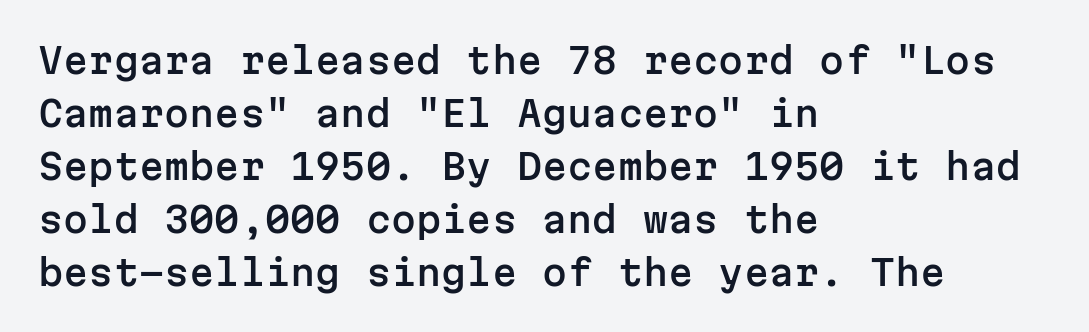
Q: Is the text italic (slanted)? A: No, it is upright.
Q: Is the typeface a serif or a sans-serif typeface? A: Sans-serif.
Q: Is the text underlined? A: No.
Q: How is the paragraph aligned? A: Left-aligned.
Q: Is the spacing between letters normal or unusually wide? A: Normal.
Q: Is the spacing between lines tight, normal or loose? A: Normal.
Q: Width (condensed, normal, or wide)? A: Normal.
Q: Stroke contrast? A: Low.
Q: x-height? A: Medium.
Q: Monospaced? A: Yes.
